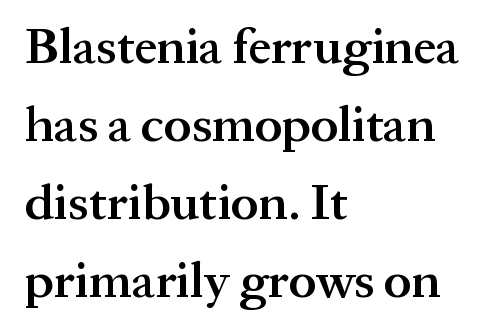
{"serif": "yes", "italic": "no", "bold": "semi", "weight": "semibold", "width": "normal", "stroke_contrast": "medium", "x_height": "medium", "monospaced": "no", "underline": "no", "align": "left", "line_spacing": "normal", "line_spacing_ratio": 1.56, "letter_spacing": "normal", "letter_spacing_em": 0.0, "glyph_px": 50}
